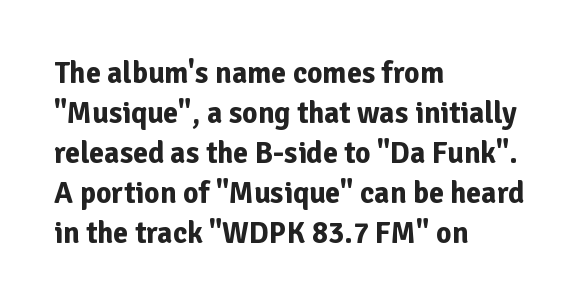
{"serif": "no", "italic": "no", "bold": "yes", "weight": "bold", "width": "normal", "stroke_contrast": "low", "x_height": "medium", "monospaced": "no", "underline": "no", "align": "left", "line_spacing": "normal", "line_spacing_ratio": 1.33, "letter_spacing": "normal", "letter_spacing_em": 0.0, "glyph_px": 30}
